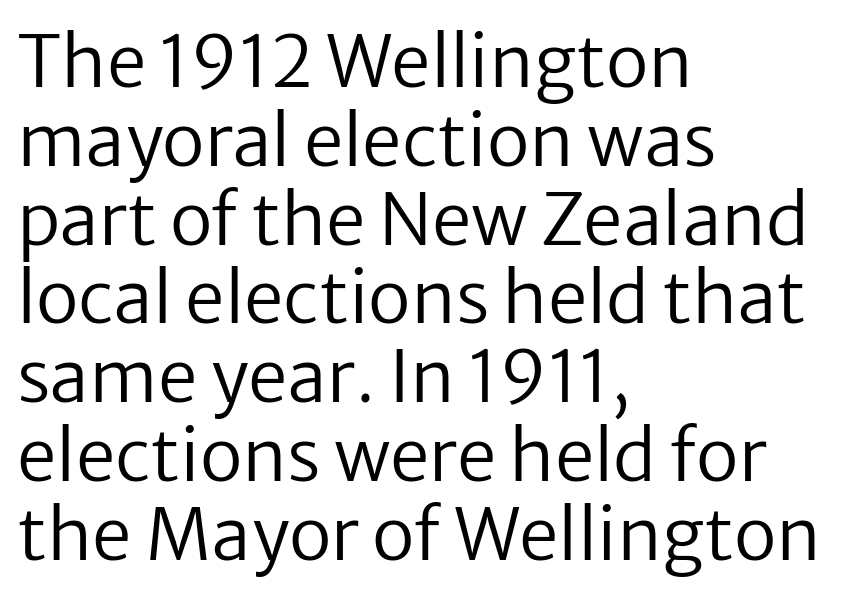
Q: Is the text bold? A: No.
Q: Is the text italic (slanted)? A: No, it is upright.
Q: Is the typeface a serif or a sans-serif typeface? A: Sans-serif.
Q: Is the text underlined? A: No.
Q: How is the paragraph aligned? A: Left-aligned.
Q: Is the spacing between letters normal or unusually wide? A: Normal.
Q: Is the spacing between lines tight, normal or loose? A: Tight.
Q: Width (condensed, normal, or wide)? A: Normal.
Q: Stroke contrast? A: Low.
Q: x-height? A: Medium.
Q: Monospaced? A: No.
